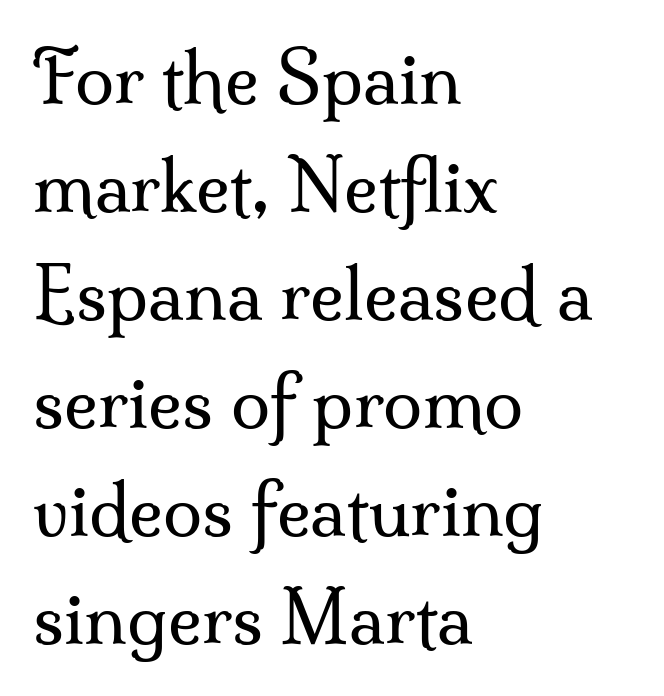
The glyphs in this specimen are seriffed. The passage shown is not bold in any degree. Does the leading feel generous? No, just average. Caption: multi-line text, flush left, ragged right. Every stem runs plumb, perpendicular to the baseline. A typesetter would call this proportional, since set widths differ per character.
